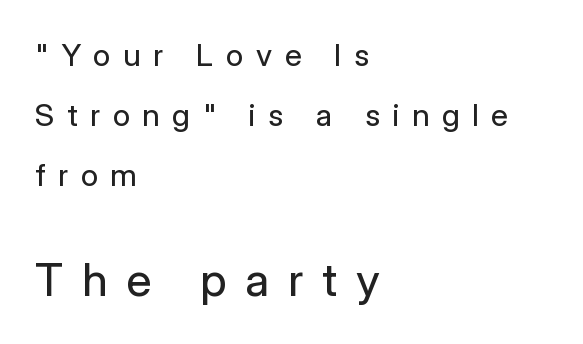
{"serif": "no", "italic": "no", "bold": "no", "weight": "regular", "width": "normal", "stroke_contrast": "low", "x_height": "medium", "monospaced": "no", "underline": "no", "align": "left", "line_spacing": "loose", "line_spacing_ratio": 1.93, "letter_spacing": "wide", "letter_spacing_em": 0.41, "larger_block": "second", "size_ratio": 1.48, "glyph_px": 46}
